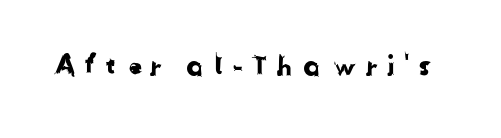
{"serif": "no", "width": "normal", "stroke_contrast": "low", "x_height": "medium", "monospaced": "no", "underline": "no", "letter_spacing": "wide", "letter_spacing_em": 0.26, "glyph_px": 28}
